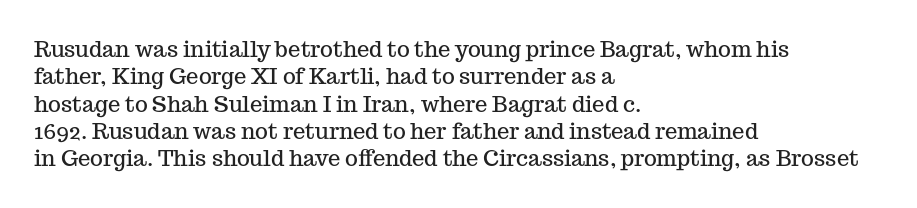
The image shows 22 px text type, upright; set left-aligned, line spacing 1.24x, normal letter spacing, not underlined.
